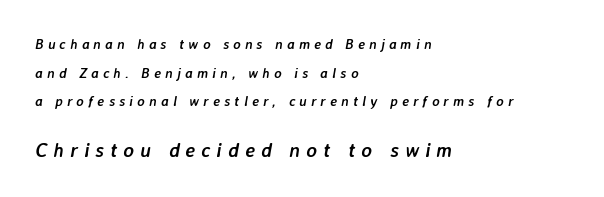
Q: Is the text bold? A: Yes.
Q: Is the text italic (slanted)? A: Yes, it leans right by about 7 degrees.
Q: Is the text underlined? A: No.
Q: How is the paragraph aligned? A: Left-aligned.
Q: Is the spacing between letters normal or unusually wide? A: Unusually wide.
Q: Is the spacing between lines tight, normal or loose? A: Loose.
Q: Which block of text is set in a larger size, the first (top) or the second (bottom)? A: The second (bottom) one.
